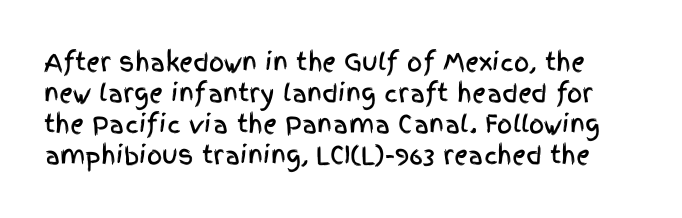
Is there much room between lines? A standard amount, neither cramped nor airy. Unmarked baselines from the first word to the last. The lettering stays uniformly vertical, giving the passage a roman look. How are the letters spaced? Ordinarily, with no added tracking.
